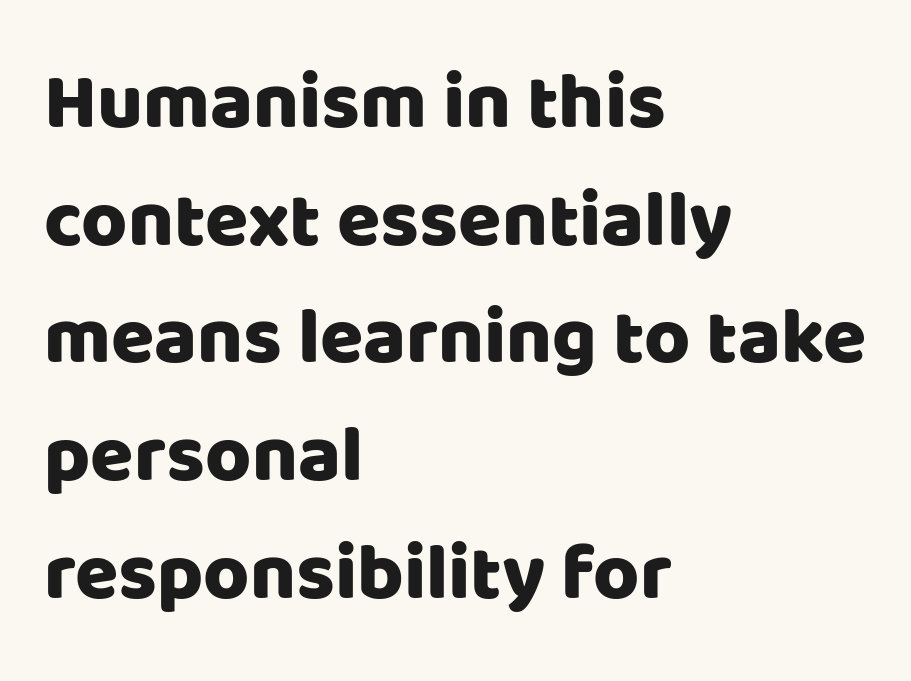
The image shows 79 px sans-serif type, upright; set left-aligned, normal line spacing (1.49x), normal letter spacing, not underlined; low stroke contrast and a large x-height.
